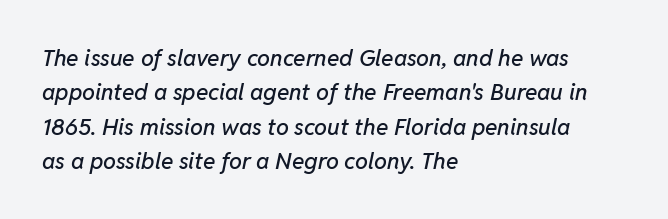
Look at the tracking — it's just the regular setting, nothing added. Italic? Definitely — the glyphs are oblique. Short and long lines alike share a common starting point at left. The passage shown is not underscored anywhere. The rendering uses a moderate line-height, typical for paragraphs.
